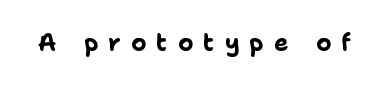
{"italic": "no", "bold": "yes", "underline": "no", "letter_spacing": "wide", "letter_spacing_em": 0.41, "glyph_px": 24}
